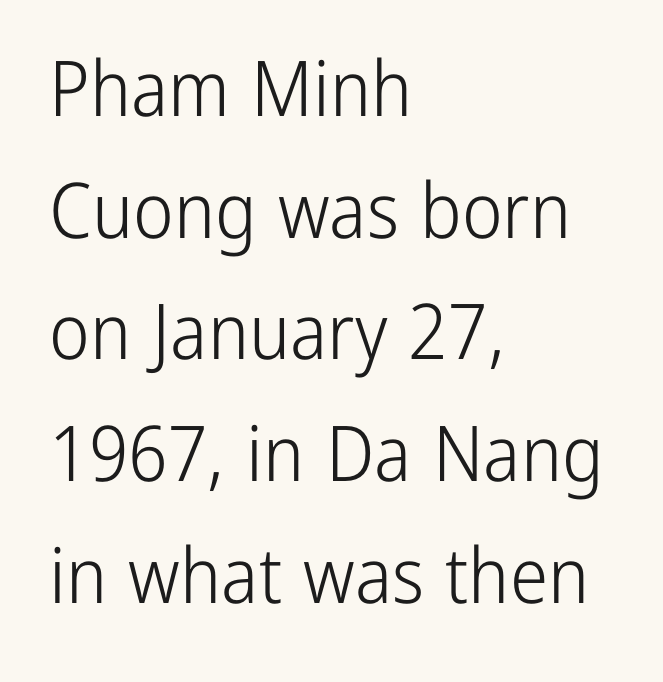
{"serif": "no", "italic": "no", "bold": "no", "weight": "light", "width": "condensed", "stroke_contrast": "low", "x_height": "medium", "monospaced": "no", "underline": "no", "align": "left", "line_spacing": "normal", "line_spacing_ratio": 1.58, "letter_spacing": "normal", "letter_spacing_em": 0.0, "glyph_px": 77}
